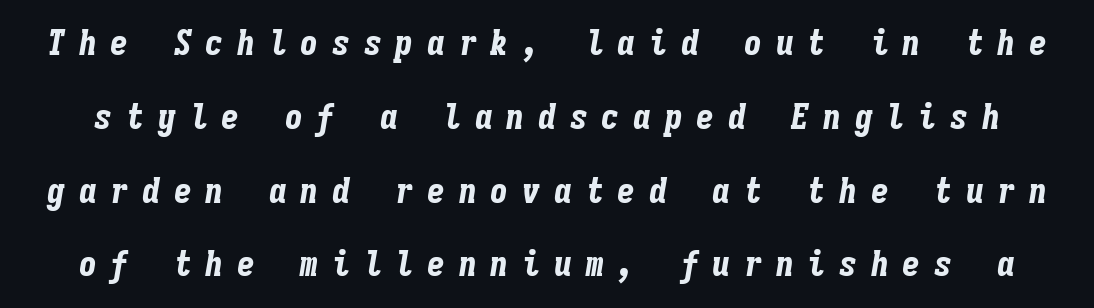
Q: Is the text bold? A: Yes.
Q: Is the text italic (slanted)? A: Yes, it leans right by about 9 degrees.
Q: Is the text underlined? A: No.
Q: Is the spacing between letters normal or unusually wide? A: Unusually wide.
Q: Is the spacing between lines tight, normal or loose? A: Loose.
Q: Width (condensed, normal, or wide)? A: Condensed.
Q: Stroke contrast? A: Low.
Q: x-height? A: Medium.
Q: Monospaced? A: Yes.
